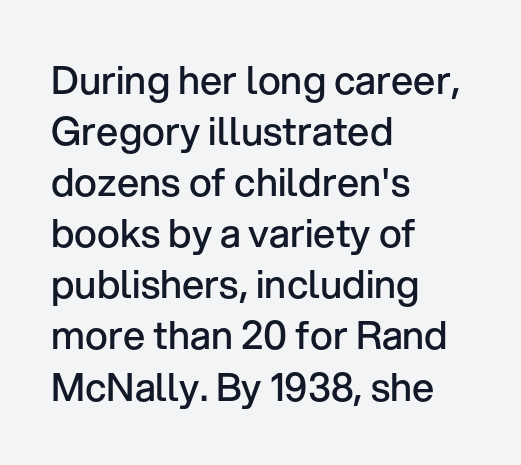
{"serif": "no", "italic": "no", "bold": "semi", "weight": "semibold", "width": "normal", "stroke_contrast": "low", "x_height": "medium", "monospaced": "no", "underline": "no", "align": "left", "line_spacing": "normal", "line_spacing_ratio": 1.31, "letter_spacing": "normal", "letter_spacing_em": 0.0, "glyph_px": 39}
